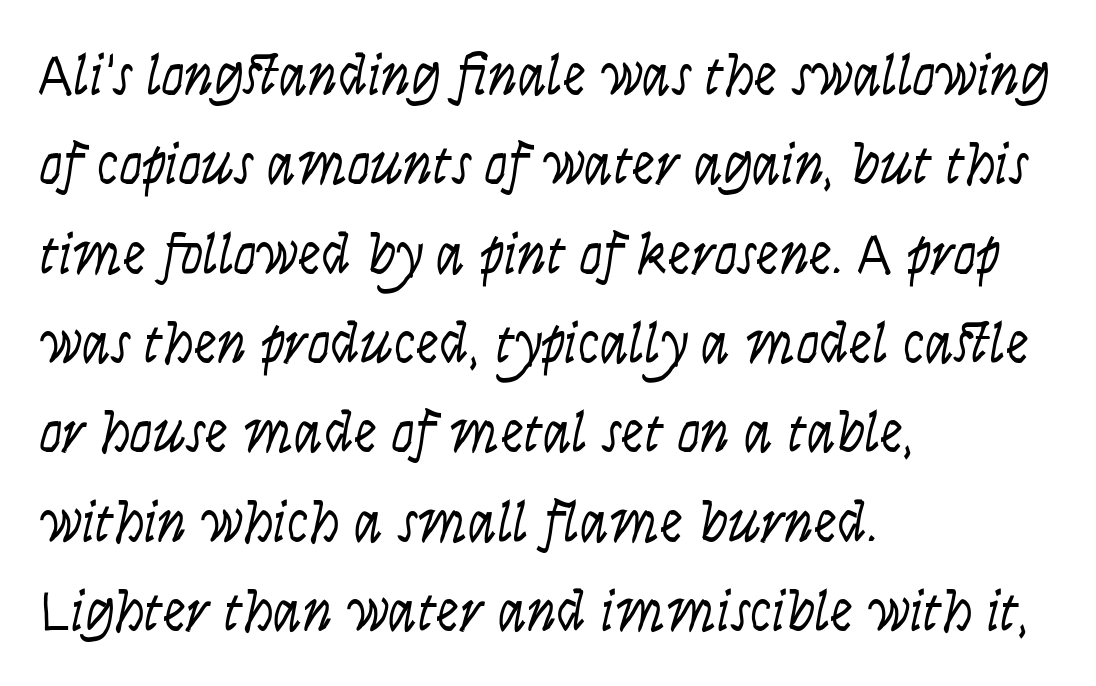
The image shows 58 px light, condensed type, italic (leaning right); set left-aligned, normal line spacing (1.54x), normal letter spacing, not underlined; low stroke contrast and a large x-height.
